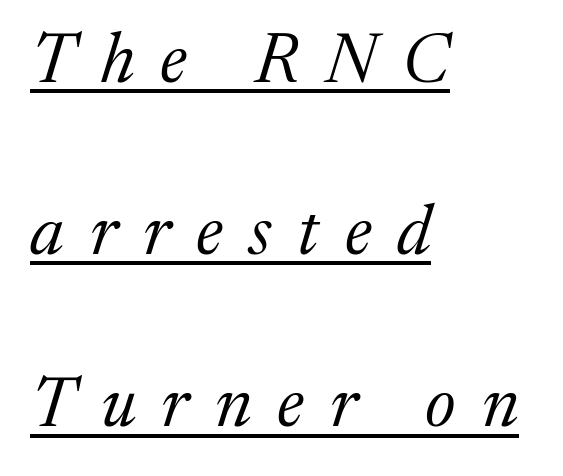
Looking at the ascenders, they clearly lean. Unlike a clean sans, this face finishes its strokes with serifs. Look at the tracking — it's clearly loosened, letters drifting apart. A great deal of white space separates one row of letters from the next. Do the characters align in a grid? No, the font is proportional. A continuous stroke trails under the words, as in a hyperlink.
